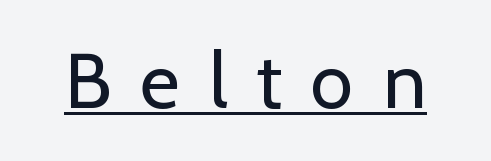
Q: Is the text bold? A: No.
Q: Is the text italic (slanted)? A: No, it is upright.
Q: Is the typeface a serif or a sans-serif typeface? A: Sans-serif.
Q: Is the text underlined? A: Yes.
Q: Is the spacing between letters normal or unusually wide? A: Unusually wide.
Q: Width (condensed, normal, or wide)? A: Normal.
Q: Stroke contrast? A: Low.
Q: x-height? A: Medium.
Q: Monospaced? A: No.
